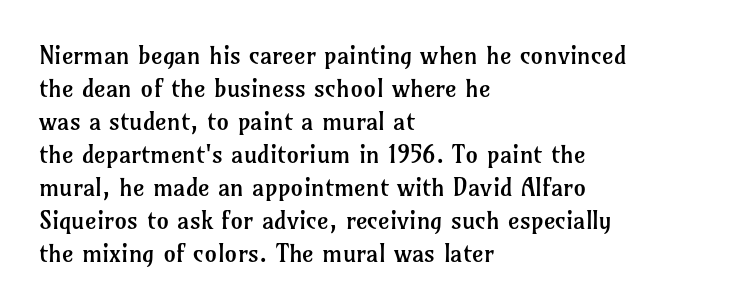
The setting favours the left margin, as ordinary paragraphs usually do. The letters stand upright; this is a roman face. Does the leading feel generous? No, just average. The passage shown has conventional tracking throughout. Each stroke keeps to a modest, everyday thickness or less.
